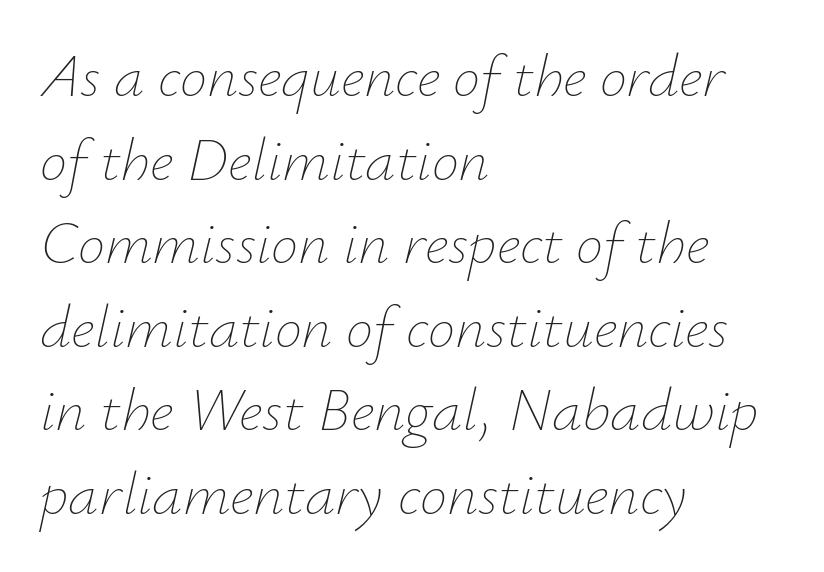
{"italic": "yes", "lean": "right", "slant_degrees": 12, "bold": "no", "weight": "thin", "width": "normal", "stroke_contrast": "low", "x_height": "small", "monospaced": "no", "underline": "no", "align": "left", "line_spacing": "normal", "line_spacing_ratio": 1.37, "letter_spacing": "normal", "letter_spacing_em": 0.0, "glyph_px": 61}
